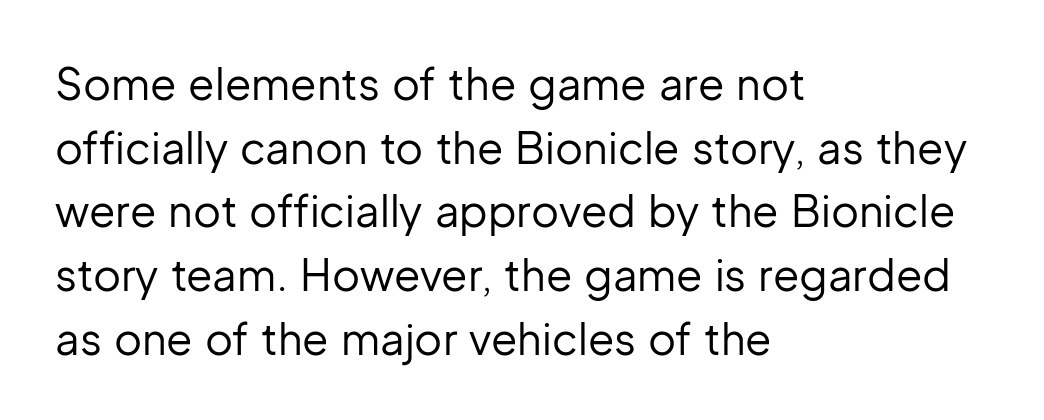
The image shows 43 px regular-weight sans-serif type, upright; set left-aligned, normal line spacing (1.48x), normal letter spacing, not underlined; low stroke contrast and a medium x-height.
